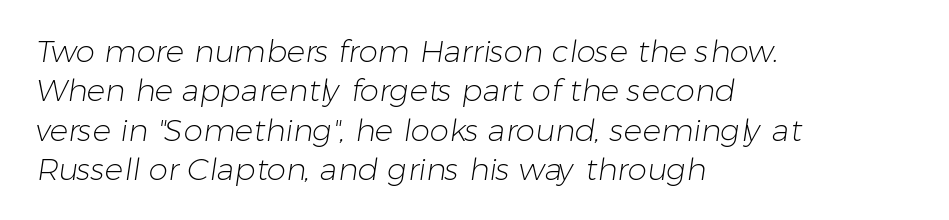
{"serif": "no", "bold": "no", "weight": "light", "width": "normal", "stroke_contrast": "low", "x_height": "medium", "monospaced": "no", "underline": "no", "align": "left", "line_spacing": "normal", "line_spacing_ratio": 1.27, "letter_spacing": "normal", "letter_spacing_em": 0.0, "glyph_px": 31}
